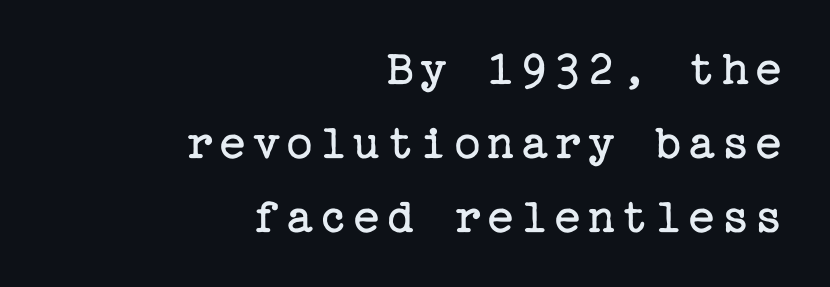
{"serif": "yes", "italic": "no", "bold": "no", "weight": "regular", "width": "normal", "stroke_contrast": "low", "x_height": "medium", "underline": "no", "align": "right", "line_spacing": "normal", "line_spacing_ratio": 1.45, "glyph_px": 51}
